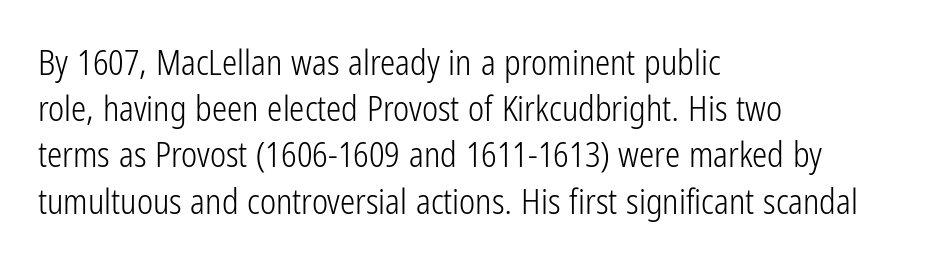
Unlike a traditional serif, this face leaves its strokes unadorned. The rendering keeps characters at their native spacing. A student would call this left alignment; a typographer would say flush left, rag right. Summary of vertical rhythm: regular, with standard interline spacing. The letters advance in unequal steps, a hallmark of proportional type. The cut favours lightness, reaching ordinary text weight at its darkest.
